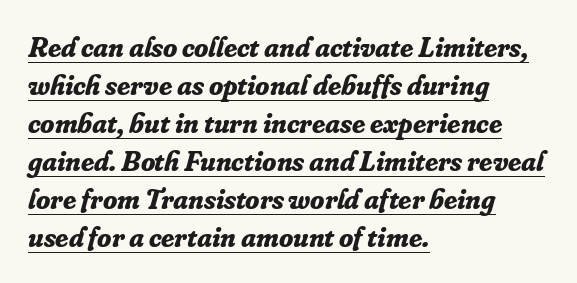
{"serif": "yes", "italic": "yes", "lean": "right", "slant_degrees": 16, "bold": "yes", "weight": "bold", "width": "normal", "stroke_contrast": "low", "x_height": "small", "monospaced": "no", "underline": "yes", "align": "left", "line_spacing": "normal", "line_spacing_ratio": 1.31, "letter_spacing": "normal", "letter_spacing_em": 0.0, "glyph_px": 29}
